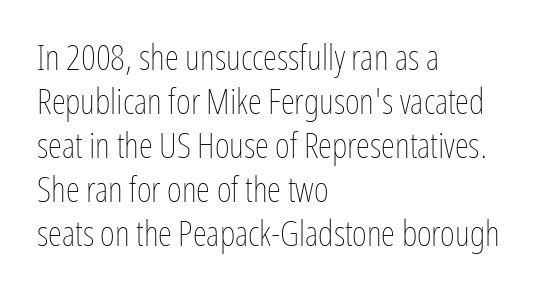
{"italic": "no", "bold": "no", "weight": "thin", "width": "condensed", "stroke_contrast": "low", "x_height": "medium", "monospaced": "no", "underline": "no", "align": "left", "line_spacing_ratio": 1.22, "letter_spacing": "normal", "letter_spacing_em": 0.0, "glyph_px": 36}
